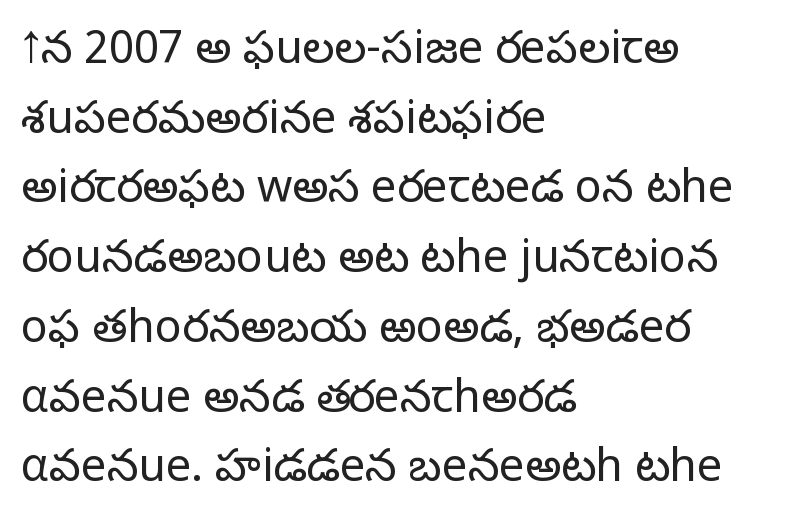
Q: Is the text bold? A: No.
Q: Is the text italic (slanted)? A: No, it is upright.
Q: Is the typeface a serif or a sans-serif typeface? A: Sans-serif.
Q: Is the text underlined? A: No.
Q: How is the paragraph aligned? A: Left-aligned.
Q: Is the spacing between letters normal or unusually wide? A: Normal.
Q: Is the spacing between lines tight, normal or loose? A: Normal.
Q: Width (condensed, normal, or wide)? A: Normal.
Q: Stroke contrast? A: Low.
Q: x-height? A: Medium.
Q: Monospaced? A: No.
